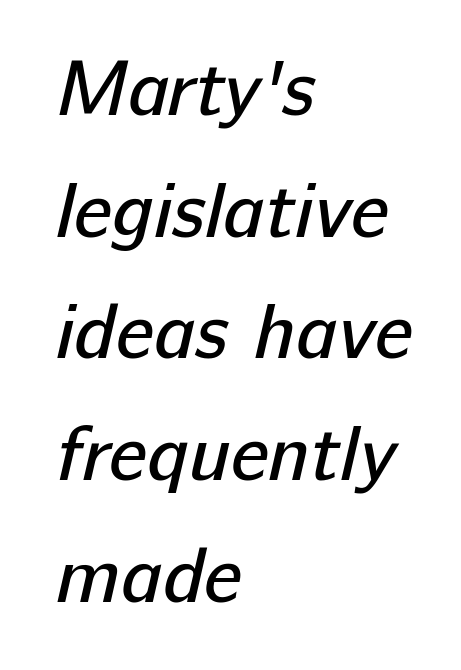
The specimen omits any rule beneath the text block's lines. Evenly set lines give the paragraph a standard silhouette. Each letter keeps its own natural width here, so spacing adapts to shape. What stands out about the letter spacing? Nothing — it is the standard amount. These lines are composed in type without serifs. Typeset ragged right — the left edge is the straight one.
